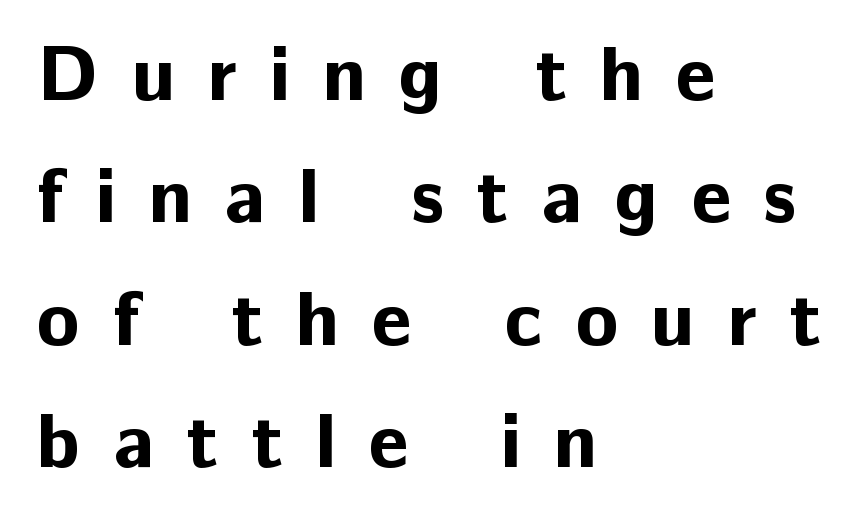
Q: Is the text bold? A: Yes.
Q: Is the text italic (slanted)? A: No, it is upright.
Q: Is the typeface a serif or a sans-serif typeface? A: Sans-serif.
Q: Is the text underlined? A: No.
Q: How is the paragraph aligned? A: Left-aligned.
Q: Is the spacing between letters normal or unusually wide? A: Unusually wide.
Q: Is the spacing between lines tight, normal or loose? A: Normal.
Q: Width (condensed, normal, or wide)? A: Normal.
Q: Stroke contrast? A: Low.
Q: x-height? A: Medium.
Q: Monospaced? A: No.
